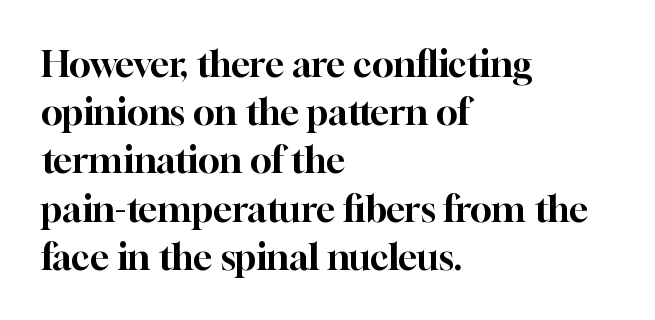
Nobody touched the tracking dial on this one. Clear beneath every line of the passage. The passage is arranged the way most books set body copy — flush left. The rendering uses natural spacing where letterforms have individual widths.
